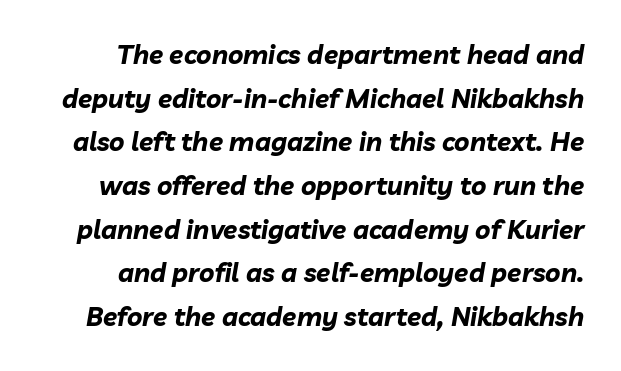
Q: Is the text bold? A: Yes.
Q: Is the text italic (slanted)? A: Yes, it leans right by about 10 degrees.
Q: Is the text underlined? A: No.
Q: Is the spacing between letters normal or unusually wide? A: Normal.
Q: Is the spacing between lines tight, normal or loose? A: Normal.
